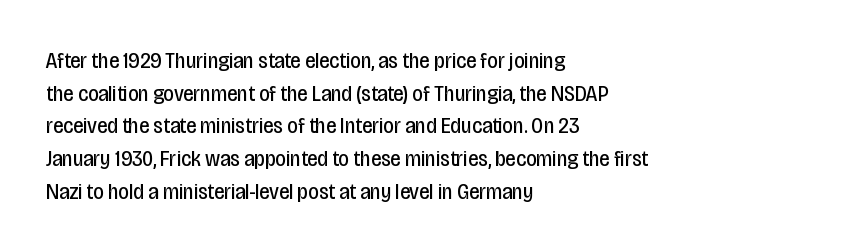
Characters follow at the spacing the type designer built in. The letterforms sit at book weight or below. Rendered with straight, roman letterforms. The rows are spaced the way most documents space them. The strip under each line holds only bare page.
